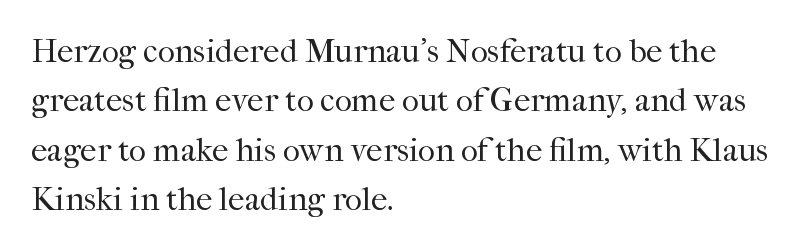
The image shows 33 px regular-weight serif type, upright; set left-aligned, normal line spacing (1.5x), normal letter spacing, not underlined; high stroke contrast and a medium x-height.
